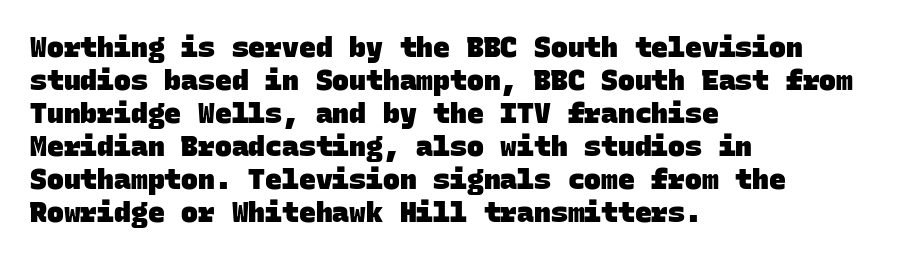
The image shows 28 px heavy sans-serif type, monospaced; set left-aligned, line spacing 1.18x, normal letter spacing, not underlined; low stroke contrast and a large x-height.
